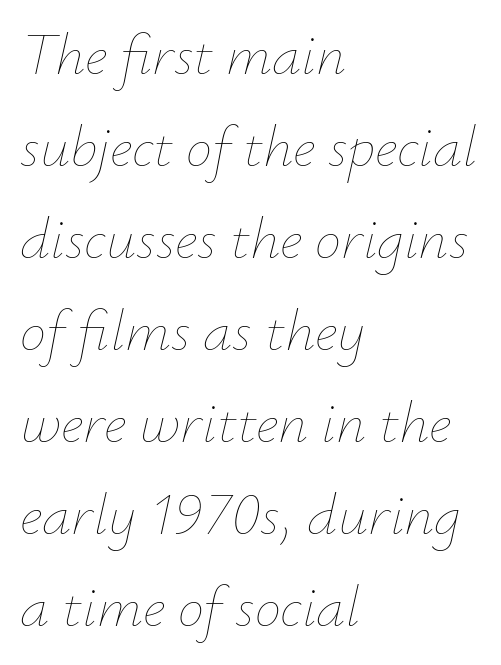
Q: Is the text bold? A: No.
Q: Is the text italic (slanted)? A: Yes, it leans right by about 12 degrees.
Q: Is the text underlined? A: No.
Q: How is the paragraph aligned? A: Left-aligned.
Q: Is the spacing between letters normal or unusually wide? A: Normal.
Q: Is the spacing between lines tight, normal or loose? A: Normal.
Q: Width (condensed, normal, or wide)? A: Normal.
Q: Stroke contrast? A: Low.
Q: x-height? A: Small.
Q: Monospaced? A: No.
